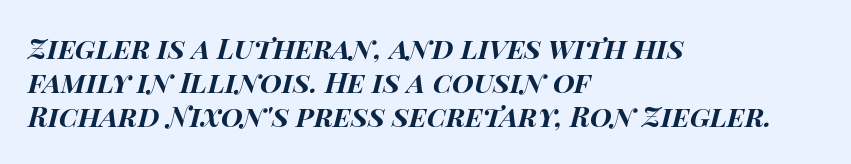
Glyph-to-glyph distance matches everyday printed text. Each letter keeps its own natural width here, so spacing adapts to shape. Layout note: lines flush left. This is heavy type, rendered in bold. The string is rendered with underlining switched off.
